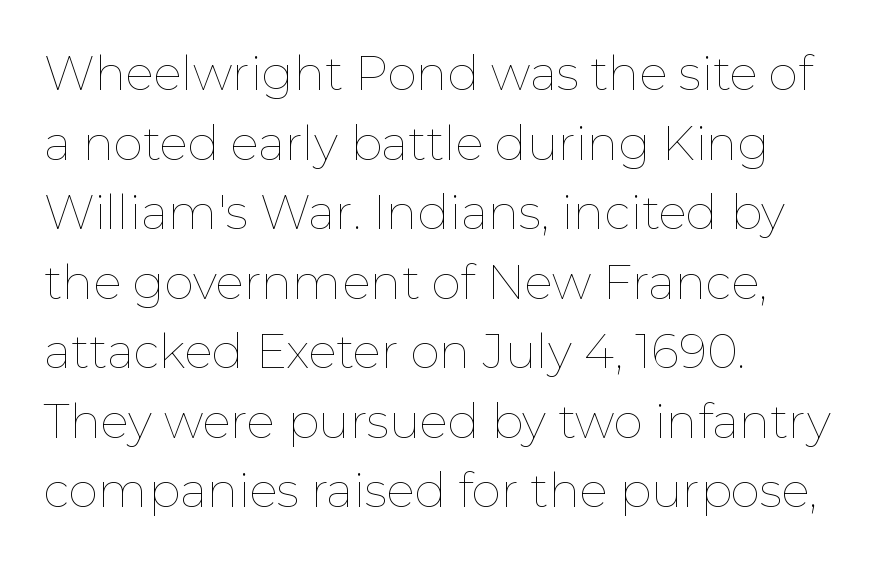
The image shows 47 px thin type, upright; set left-aligned, normal line spacing (1.48x), normal letter spacing, not underlined; low stroke contrast and a medium x-height.
